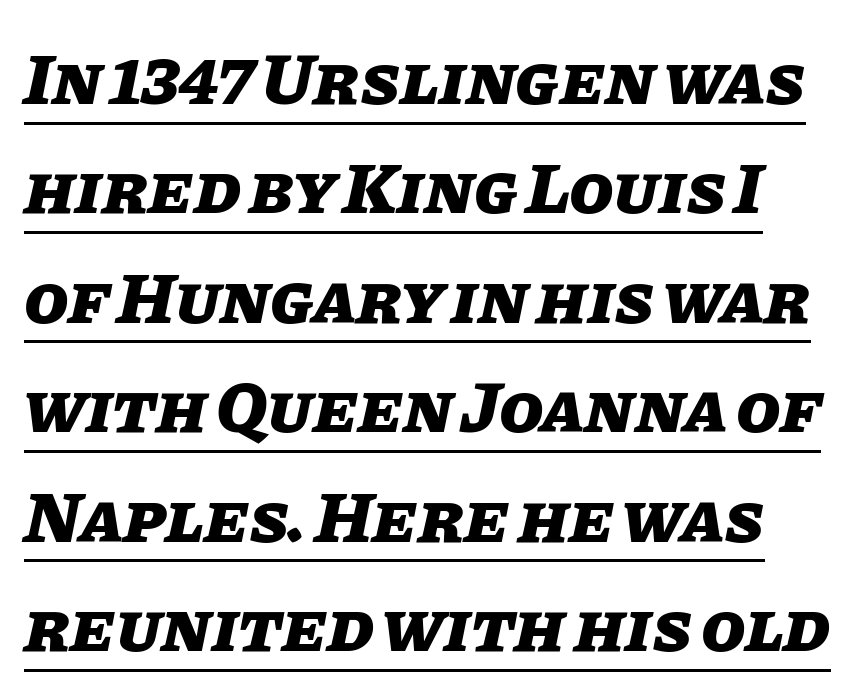
Q: Is the text bold? A: Yes.
Q: Is the text italic (slanted)? A: Yes, it leans right by about 11 degrees.
Q: Is the text underlined? A: Yes.
Q: Is the spacing between letters normal or unusually wide? A: Normal.
Q: Is the spacing between lines tight, normal or loose? A: Normal.
Q: Width (condensed, normal, or wide)? A: Normal.
Q: Stroke contrast? A: Low.
Q: x-height? A: Large.
Q: Monospaced? A: No.
